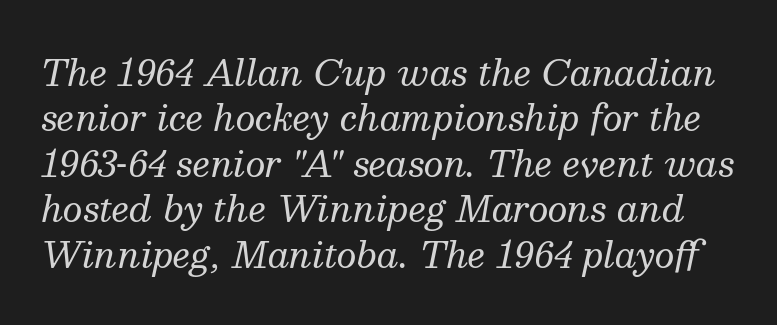
The image shows 35 px regular-weight serif type, italic (leaning right); set normal line spacing (1.3x), normal letter spacing, not underlined; medium stroke contrast and a medium x-height.
